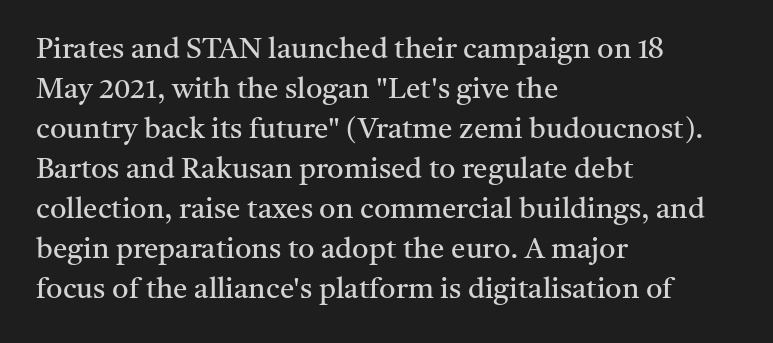
The image shows 29 px regular-weight serif type, upright; set left-aligned, normal line spacing (1.38x), normal letter spacing, not underlined; medium stroke contrast and a medium x-height.
